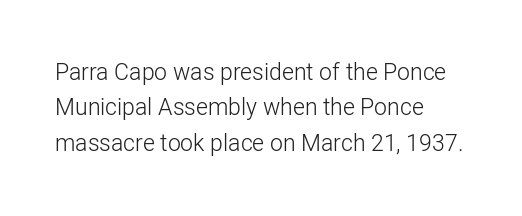
The face looks like a standard text weight, possibly lighter. Vertical strokes here are truly vertical. These lines keep a tight, regular rhythm from letter to letter. Leading matches the norm, producing a regular column. Left-aligned paragraph, ragged on the right. The space directly below the letters is spotless.
